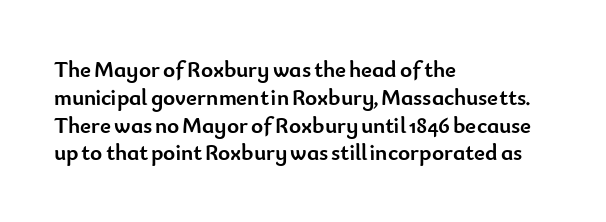
The image shows 23 px bold type, upright; set left-aligned, line spacing 1.21x, normal letter spacing, not underlined.
